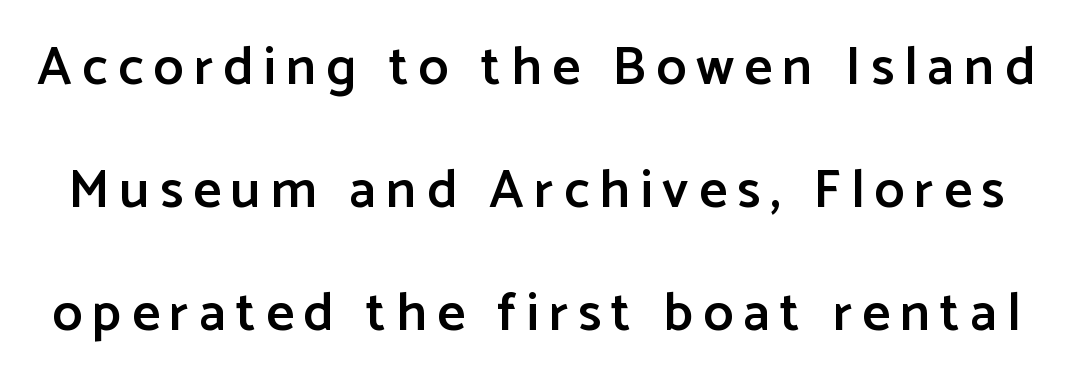
{"serif": "no", "italic": "no", "bold": "semi", "weight": "semibold", "width": "normal", "stroke_contrast": "low", "x_height": "medium", "monospaced": "no", "underline": "no", "line_spacing": "loose", "line_spacing_ratio": 2.28, "glyph_px": 54}
